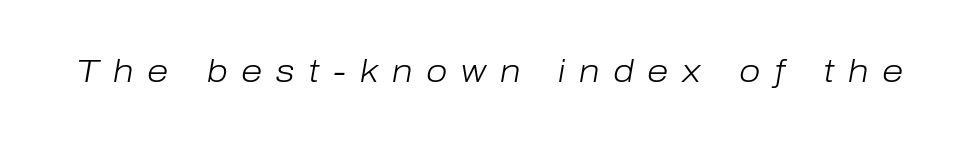
The image shows 31 px light type, italic (leaning right); set unusually wide letter spacing (+0.44 em), not underlined; low stroke contrast and a medium x-height.
